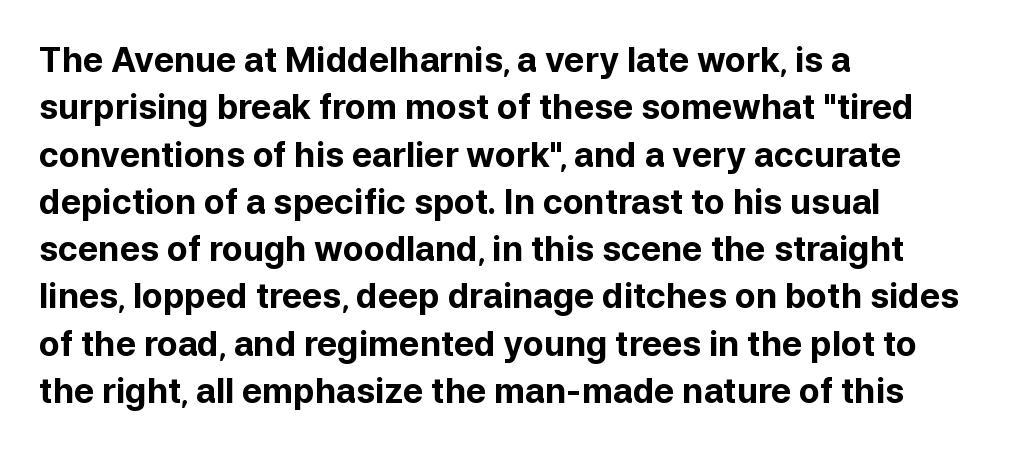
{"serif": "no", "italic": "no", "bold": "yes", "weight": "bold", "width": "normal", "stroke_contrast": "low", "x_height": "medium", "monospaced": "no", "underline": "no", "align": "left", "line_spacing": "normal", "line_spacing_ratio": 1.39, "letter_spacing": "normal", "letter_spacing_em": 0.0, "glyph_px": 34}
